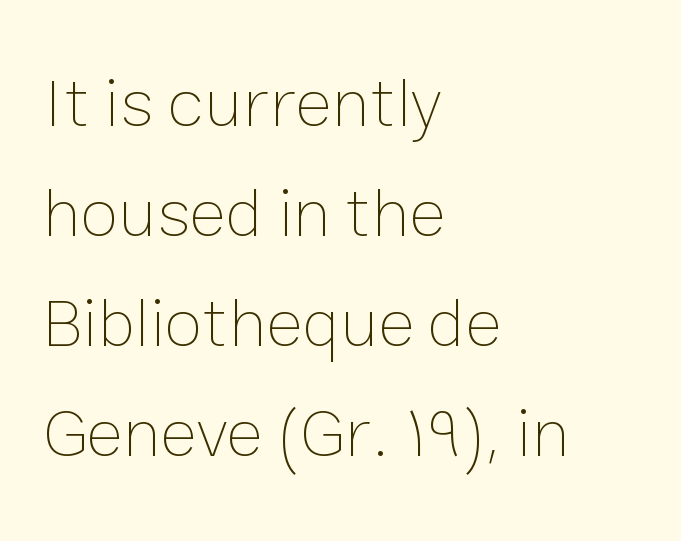
The image shows 70 px thin type, upright; set left-aligned, normal line spacing (1.57x), normal letter spacing, not underlined; low stroke contrast and a medium x-height.
